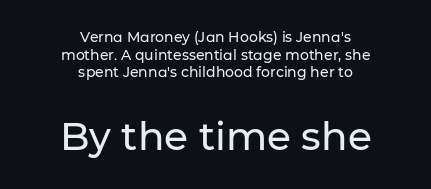
Q: Is the text italic (slanted)? A: No, it is upright.
Q: Is the typeface a serif or a sans-serif typeface? A: Sans-serif.
Q: Is the text underlined? A: No.
Q: How is the paragraph aligned? A: Centered.
Q: Is the spacing between letters normal or unusually wide? A: Normal.
Q: Is the spacing between lines tight, normal or loose? A: Normal.
Q: Which block of text is set in a larger size, the first (top) or the second (bottom)? A: The second (bottom) one.
Q: Width (condensed, normal, or wide)? A: Normal.
Q: Stroke contrast? A: Low.
Q: x-height? A: Medium.
Q: Monospaced? A: No.
